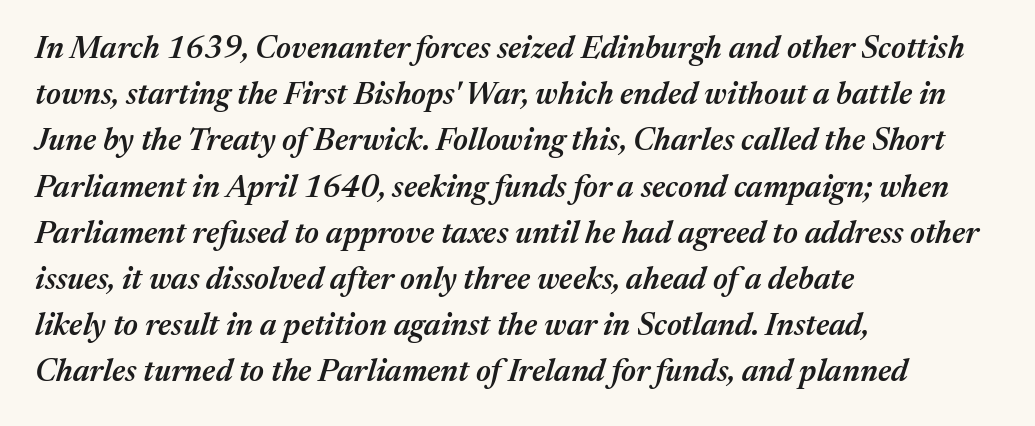
{"italic": "yes", "lean": "right", "slant_degrees": 17, "bold": "semi", "weight": "semibold", "width": "normal", "stroke_contrast": "medium", "x_height": "medium", "monospaced": "no", "underline": "no", "align": "left", "line_spacing": "normal", "line_spacing_ratio": 1.49, "letter_spacing": "normal", "letter_spacing_em": 0.0, "glyph_px": 31}
